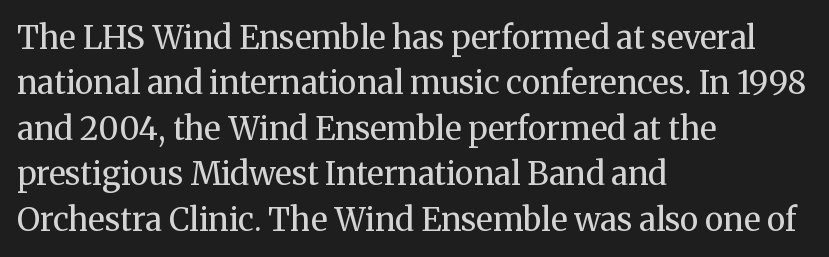
The image shows 32 px regular-weight serif type, upright; set left-aligned, normal line spacing (1.42x), normal letter spacing, not underlined; medium stroke contrast and a medium x-height.
